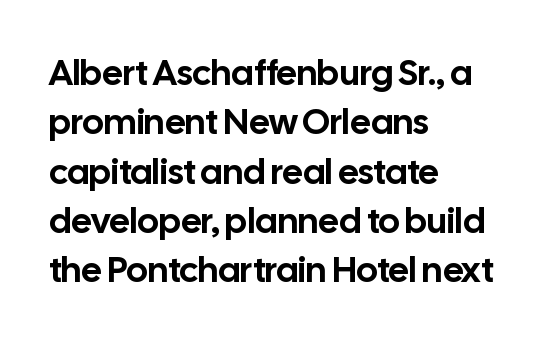
Observe the ordinary spacing: letters are neighbours, not strangers. Look at the bottom of the vertical strokes: they stop flat, with no serifs. You could not count columns in this text — the font is proportionally spaced. Interline gaps are of average width in this sample. Horizontally, the lines are justified to the leading edge only. The specimen reads as upright at a glance.
